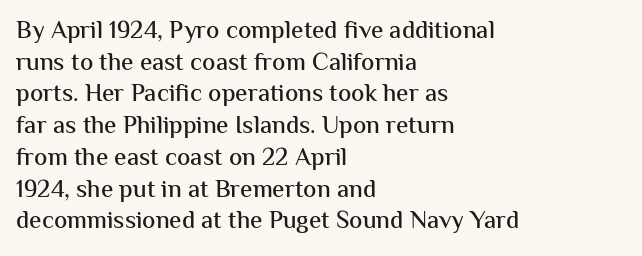
The rows are spaced the way most documents space them. No extra tracking has been applied to these lines. Which margin do the lines hug? The left one — the right edge is uneven. The gap between lines stays unmarked. If you drew a line through each stem, it would be perfectly vertical.
